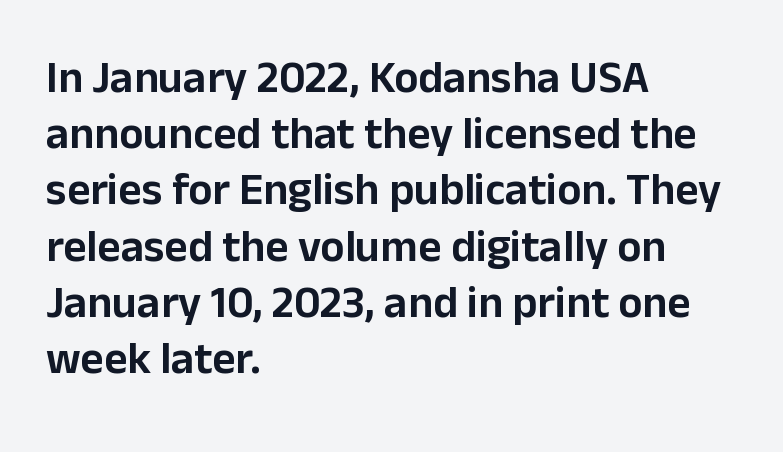
Q: Is the text italic (slanted)? A: No, it is upright.
Q: Is the typeface a serif or a sans-serif typeface? A: Sans-serif.
Q: Is the text underlined? A: No.
Q: How is the paragraph aligned? A: Left-aligned.
Q: Is the spacing between letters normal or unusually wide? A: Normal.
Q: Is the spacing between lines tight, normal or loose? A: Normal.
Q: Width (condensed, normal, or wide)? A: Normal.
Q: Stroke contrast? A: Low.
Q: x-height? A: Medium.
Q: Monospaced? A: No.
